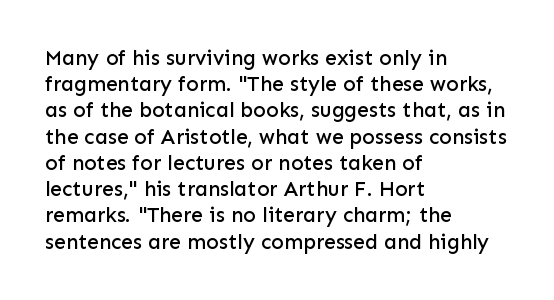
Q: Is the text italic (slanted)? A: No, it is upright.
Q: Is the text underlined? A: No.
Q: How is the paragraph aligned? A: Left-aligned.
Q: Is the spacing between letters normal or unusually wide? A: Normal.
Q: Is the spacing between lines tight, normal or loose? A: Normal.
